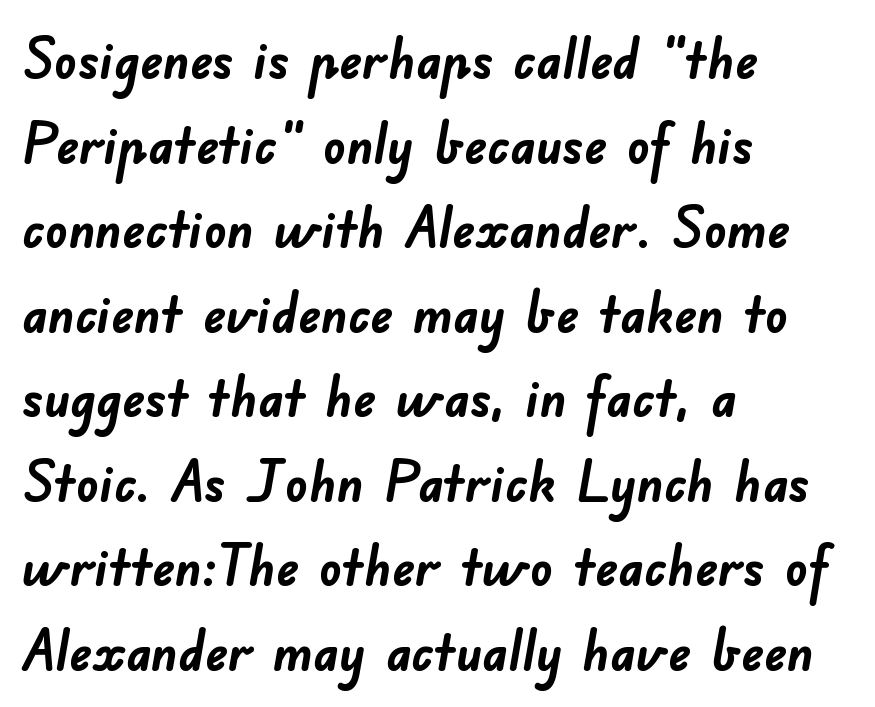
The image shows 56 px semibold sans-serif type; set left-aligned, normal line spacing (1.51x), normal letter spacing, not underlined; low stroke contrast and a small x-height.
